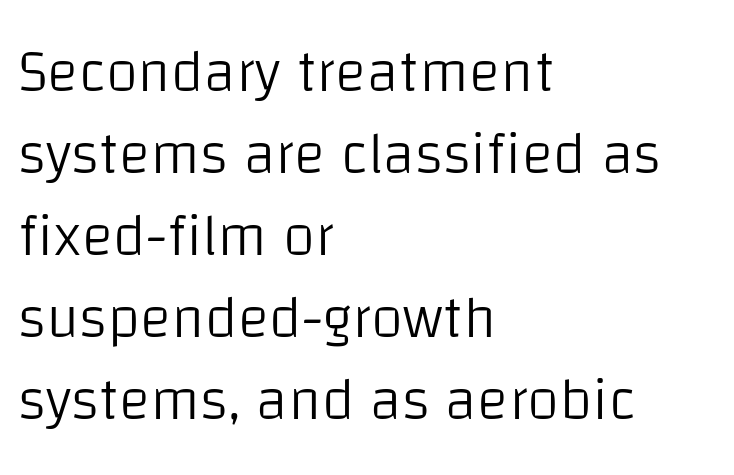
Q: Is the text bold? A: No.
Q: Is the text italic (slanted)? A: No, it is upright.
Q: Is the typeface a serif or a sans-serif typeface? A: Sans-serif.
Q: Is the text underlined? A: No.
Q: How is the paragraph aligned? A: Left-aligned.
Q: Is the spacing between letters normal or unusually wide? A: Normal.
Q: Is the spacing between lines tight, normal or loose? A: Normal.
Q: Width (condensed, normal, or wide)? A: Normal.
Q: Stroke contrast? A: Low.
Q: x-height? A: Large.
Q: Monospaced? A: No.
